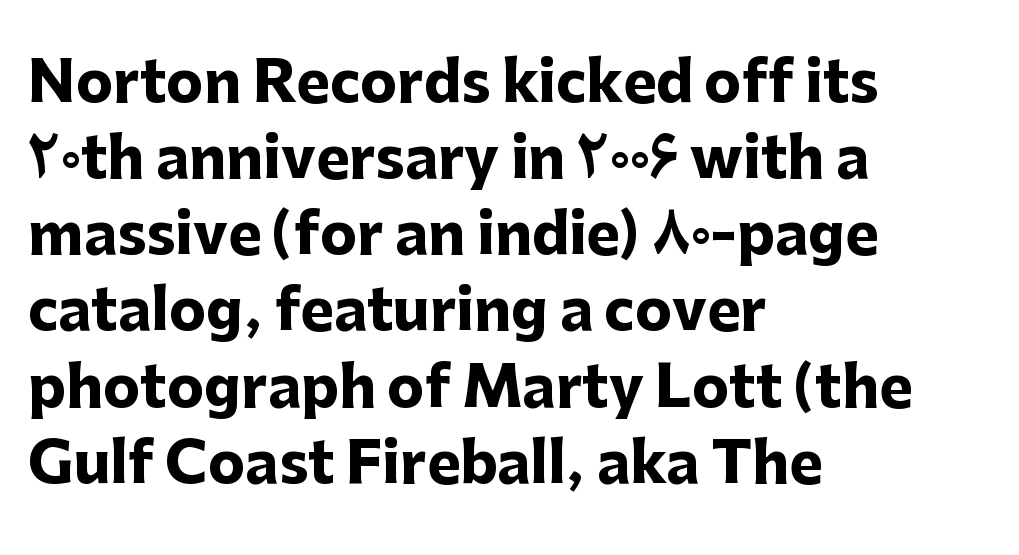
Rows of type keep a routine distance in the vertical direction. Is there any slant? The stems are plumb. Descender tails drop into unmarked territory. The tracking reads as untouched default to a designer's eye. Horizontal alignment here is leftward, the default for most running prose. Font category for this specimen: sans-serif.
